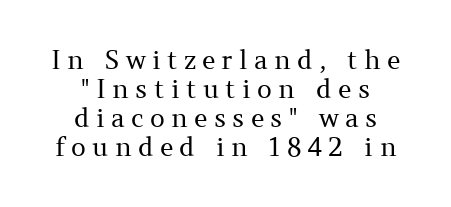
The image shows 26 px text type, upright; set centered, tight line spacing (1.11x), unusually wide letter spacing (+0.24 em), not underlined.
